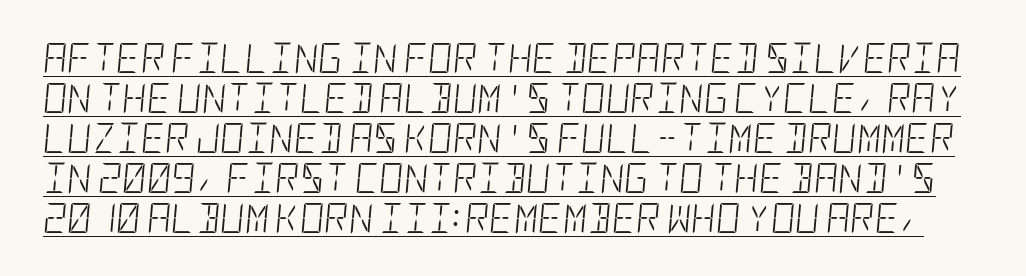
The image shows 30 px light, condensed type, italic (leaning right); set normal line spacing (1.33x), normal letter spacing, underlined; low stroke contrast and a large x-height.
